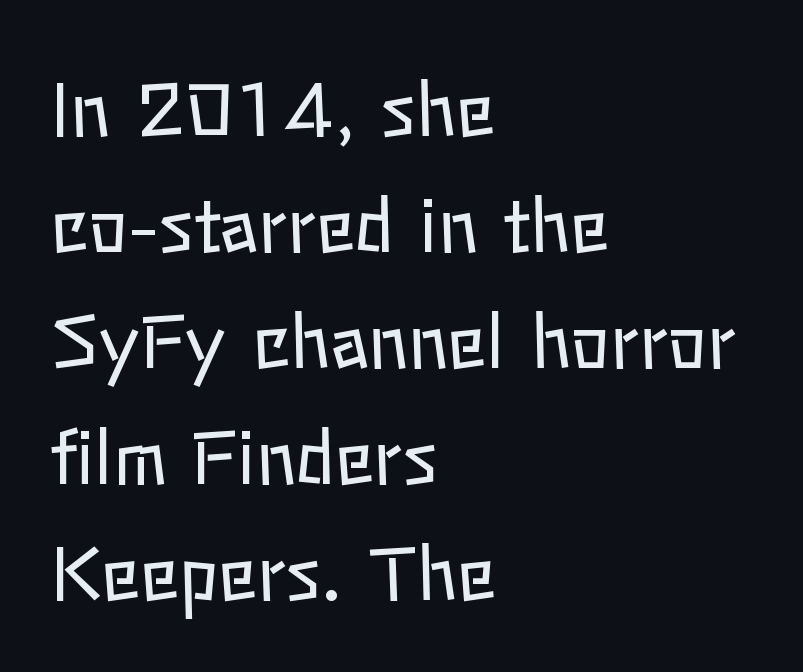
Q: Is the text bold? A: No.
Q: Is the text italic (slanted)? A: No, it is upright.
Q: Is the text underlined? A: No.
Q: How is the paragraph aligned? A: Left-aligned.
Q: Is the spacing between letters normal or unusually wide? A: Normal.
Q: Is the spacing between lines tight, normal or loose? A: Normal.
Q: Width (condensed, normal, or wide)? A: Normal.
Q: Stroke contrast? A: Low.
Q: x-height? A: Medium.
Q: Monospaced? A: No.
